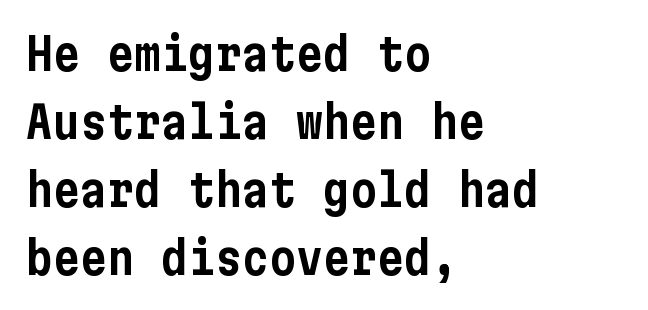
Which margin do the lines hug? The left one — the right edge is uneven. Unlike italic type, these characters show no tilt at all. Normally led — the rows are evenly, conventionally spaced. Inter-character spacing is left at the font's built-in metrics. Any mark beneath the type? The region is blank.
